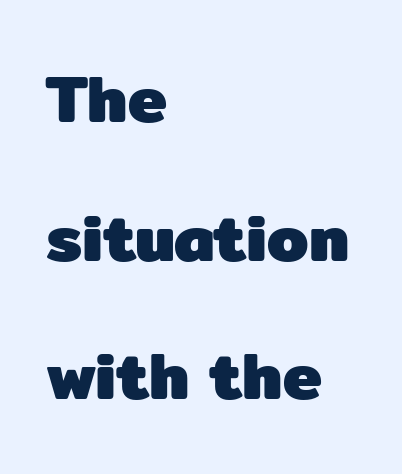
Q: Is the text bold? A: Yes.
Q: Is the text italic (slanted)? A: No, it is upright.
Q: Is the typeface a serif or a sans-serif typeface? A: Sans-serif.
Q: Is the text underlined? A: No.
Q: How is the paragraph aligned? A: Left-aligned.
Q: Is the spacing between letters normal or unusually wide? A: Normal.
Q: Is the spacing between lines tight, normal or loose? A: Loose.
Q: Width (condensed, normal, or wide)? A: Normal.
Q: Stroke contrast? A: Low.
Q: x-height? A: Medium.
Q: Monospaced? A: No.
